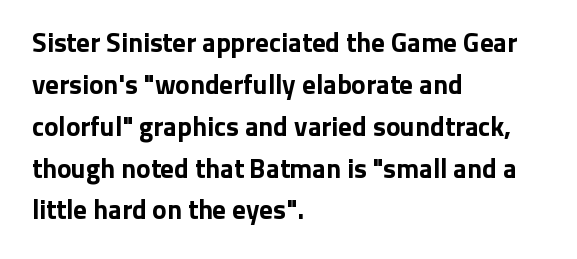
Q: Is the text bold? A: Yes.
Q: Is the text italic (slanted)? A: No, it is upright.
Q: Is the text underlined? A: No.
Q: How is the paragraph aligned? A: Left-aligned.
Q: Is the spacing between letters normal or unusually wide? A: Normal.
Q: Is the spacing between lines tight, normal or loose? A: Normal.
